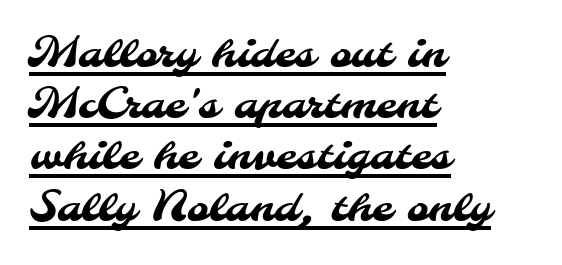
The image shows 42 px sans-serif type; set left-aligned, line spacing 1.22x, normal letter spacing, underlined; medium stroke contrast and a small x-height.
